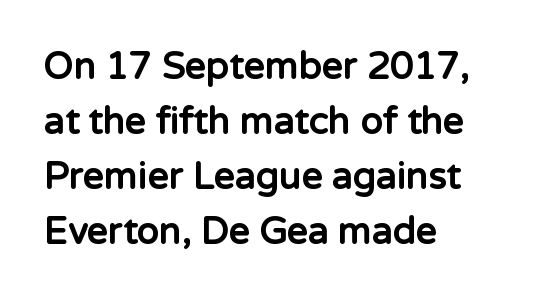
Is this a fixed-width face? No — the glyphs have proportional, varying widths. Plenty of ink on the page — the face is bold. The rendering keeps characters at their native spacing. The passage is arranged the way most books set body copy — flush left. The specimen omits any rule beneath the text block's lines. Notice how the stems are strictly vertical — no italics here.
